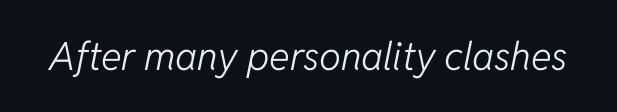
Q: Is the text bold? A: No.
Q: Is the text italic (slanted)? A: Yes, it leans right by about 11 degrees.
Q: Is the text underlined? A: No.
Q: Is the spacing between letters normal or unusually wide? A: Normal.
Q: Width (condensed, normal, or wide)? A: Normal.
Q: Stroke contrast? A: Low.
Q: x-height? A: Medium.
Q: Monospaced? A: No.
